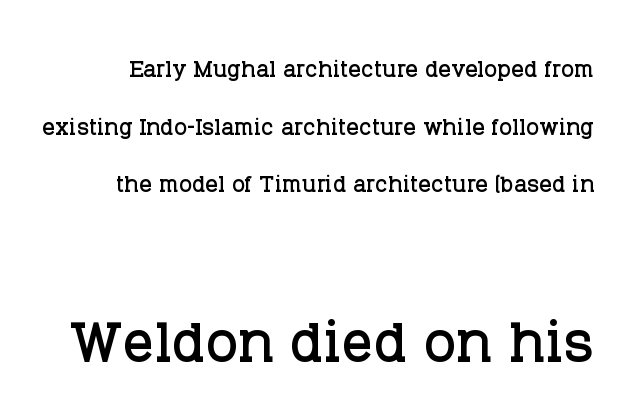
The rendering uses natural spacing where letterforms have individual widths. In this sample the second text group is rendered at the bigger scale. This sample uses plain, unmodified letter spacing. The area under the type is left untouched.
